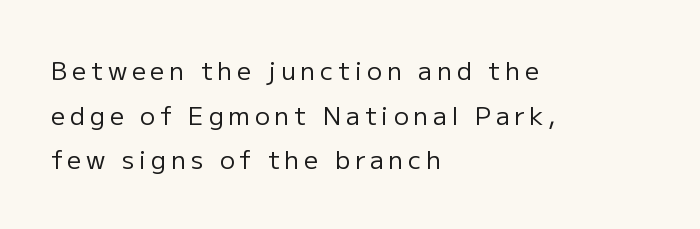
Q: Is the text bold? A: No.
Q: Is the text italic (slanted)? A: No, it is upright.
Q: Is the text underlined? A: No.
Q: How is the paragraph aligned? A: Left-aligned.
